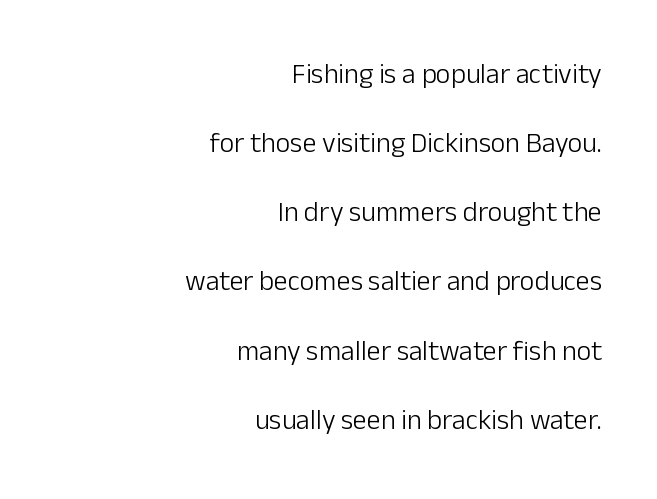
The image shows 28 px light sans-serif type, upright; set right-aligned, loose line spacing (2.47x), normal letter spacing, not underlined; low stroke contrast and a medium x-height.
